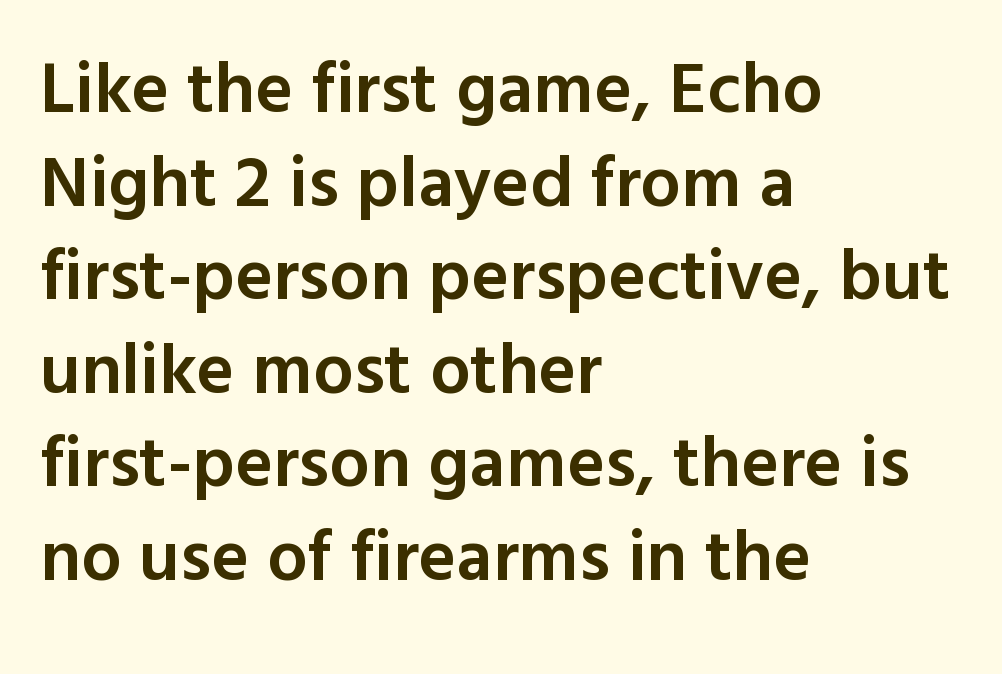
Quick note: underline off. Firm but not heavy-handed strokes: this text is semibold. Each line starts at the same left margin while the right side varies. This sample uses a sans-serif face. The rendering keeps characters at their native spacing.
